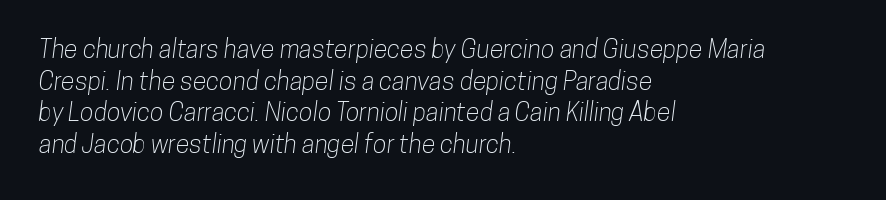
Q: Is the text underlined? A: No.
Q: How is the paragraph aligned? A: Left-aligned.
Q: Is the spacing between letters normal or unusually wide? A: Normal.
Q: Is the spacing between lines tight, normal or loose? A: Normal.
